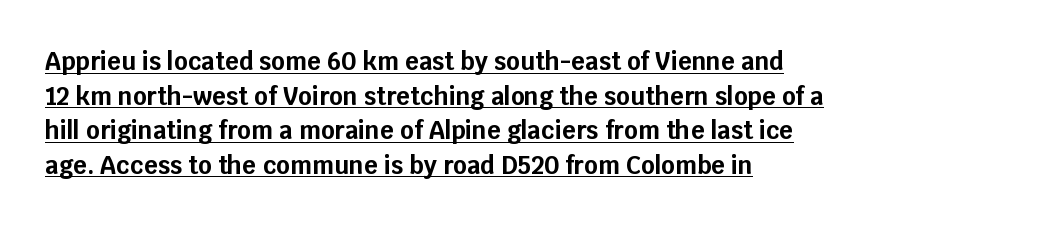
{"italic": "no", "bold": "yes", "underline": "yes", "align": "left", "line_spacing": "normal", "line_spacing_ratio": 1.44, "letter_spacing": "normal", "letter_spacing_em": 0.0, "glyph_px": 24}
